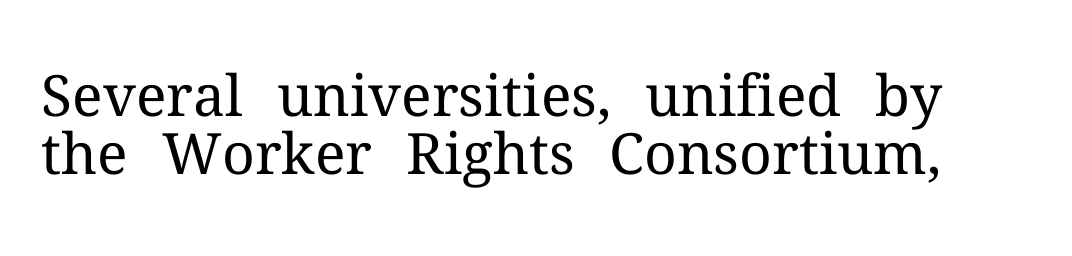
Spacing between characters is what you'd get straight out of the box. Baseline-to-baseline distance is barely more than the letter height. Rendered with straight, roman letterforms. The text was rendered using a seriffed face with decorative stroke endings.
